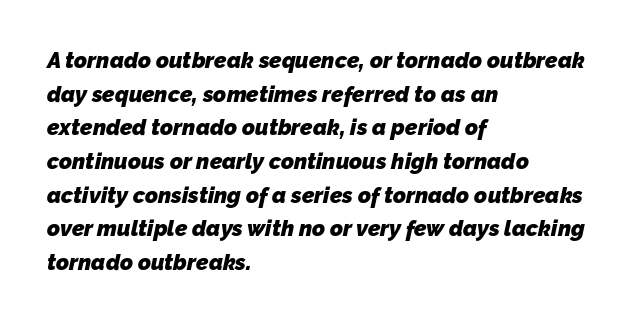
Q: Is the text bold? A: Yes.
Q: Is the text underlined? A: No.
Q: How is the paragraph aligned? A: Left-aligned.
Q: Is the spacing between letters normal or unusually wide? A: Normal.
Q: Is the spacing between lines tight, normal or loose? A: Normal.
